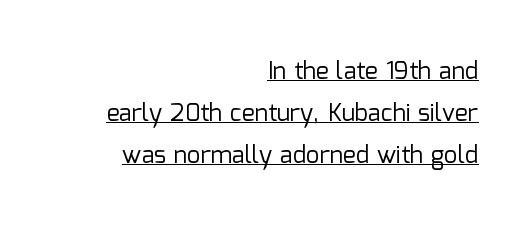
The image shows 24 px text type, upright; set right-aligned, line spacing 1.75x, normal letter spacing, underlined.
